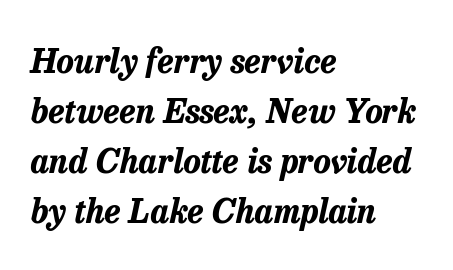
Q: Is the text bold? A: Yes.
Q: Is the text italic (slanted)? A: Yes, it leans right by about 13 degrees.
Q: Is the text underlined? A: No.
Q: How is the paragraph aligned? A: Left-aligned.
Q: Is the spacing between letters normal or unusually wide? A: Normal.
Q: Is the spacing between lines tight, normal or loose? A: Normal.
Q: Width (condensed, normal, or wide)? A: Normal.
Q: Stroke contrast? A: Low.
Q: x-height? A: Medium.
Q: Monospaced? A: No.
